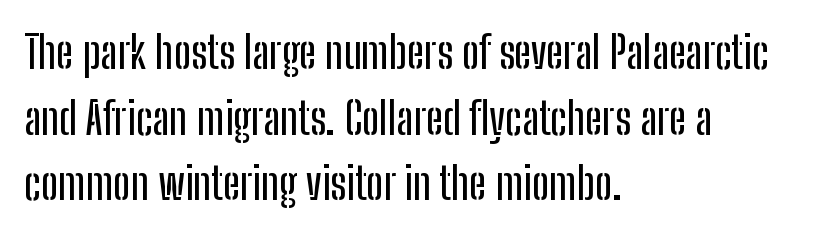
{"serif": "no", "italic": "no", "width": "condensed", "stroke_contrast": "low", "x_height": "medium", "monospaced": "no", "underline": "no", "align": "left", "line_spacing": "normal", "line_spacing_ratio": 1.46, "letter_spacing": "normal", "letter_spacing_em": 0.0, "glyph_px": 45}
